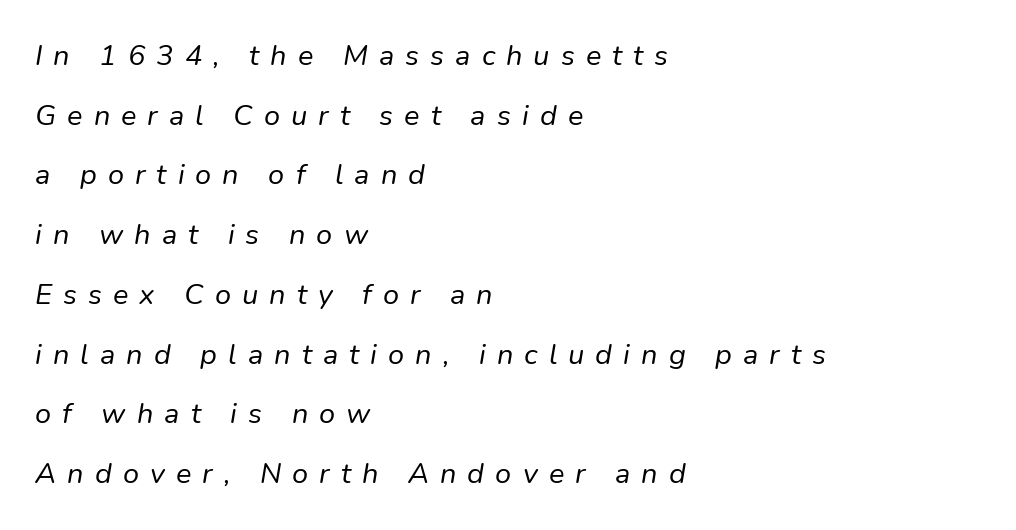
Q: Is the text bold? A: No.
Q: Is the text italic (slanted)? A: Yes, it leans right by about 9 degrees.
Q: Is the text underlined? A: No.
Q: How is the paragraph aligned? A: Left-aligned.
Q: Is the spacing between letters normal or unusually wide? A: Unusually wide.
Q: Is the spacing between lines tight, normal or loose? A: Loose.
Q: Width (condensed, normal, or wide)? A: Normal.
Q: Stroke contrast? A: Low.
Q: x-height? A: Medium.
Q: Monospaced? A: No.
